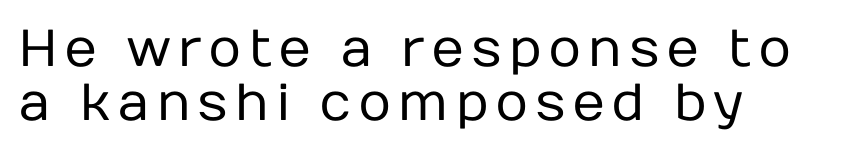
The string is rendered with underlining switched off. Are there feet on the stems? There aren't — it's a sans. Italic? Not at all — the glyphs are vertical. Compared with a typical body face, this is equally light or lighter still.
